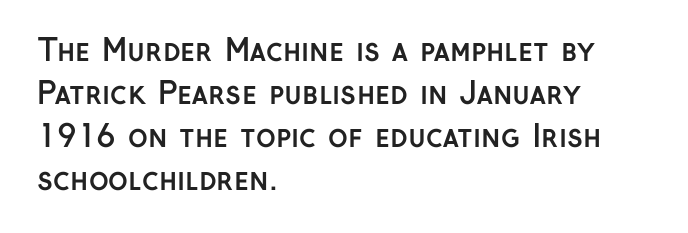
Q: Is the text bold? A: Yes.
Q: Is the text italic (slanted)? A: No, it is upright.
Q: Is the typeface a serif or a sans-serif typeface? A: Sans-serif.
Q: Is the text underlined? A: No.
Q: How is the paragraph aligned? A: Left-aligned.
Q: Is the spacing between letters normal or unusually wide? A: Normal.
Q: Is the spacing between lines tight, normal or loose? A: Normal.
Q: Width (condensed, normal, or wide)? A: Normal.
Q: Stroke contrast? A: Low.
Q: x-height? A: Medium.
Q: Monospaced? A: No.
